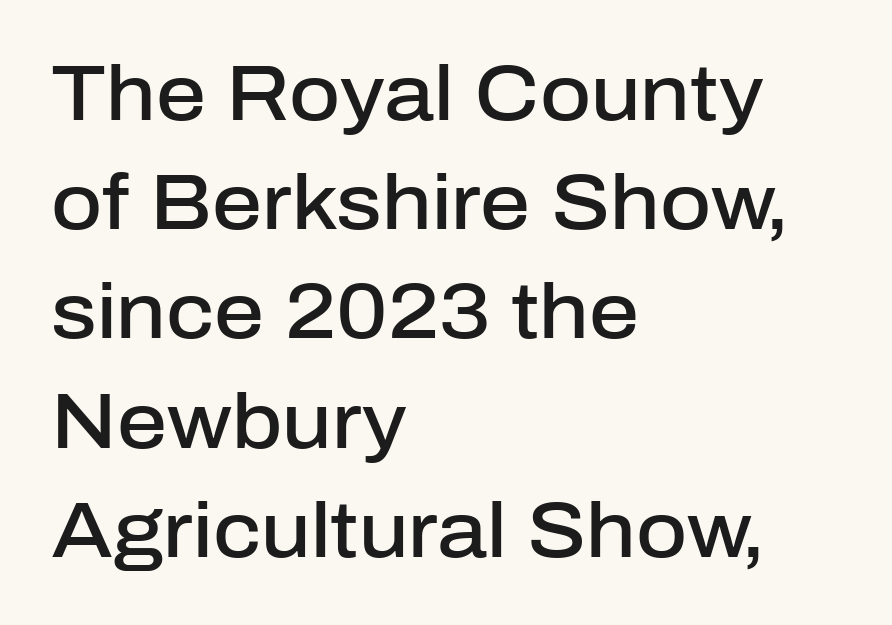
The image shows 78 px semibold sans-serif type, upright; set left-aligned, normal line spacing (1.4x), normal letter spacing, not underlined; low stroke contrast and a medium x-height.
